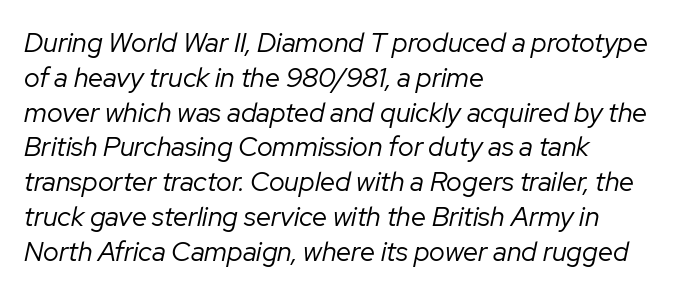
Q: Is the text bold? A: No.
Q: Is the text italic (slanted)? A: Yes, it leans right by about 12 degrees.
Q: Is the text underlined? A: No.
Q: How is the paragraph aligned? A: Left-aligned.
Q: Is the spacing between letters normal or unusually wide? A: Normal.
Q: Is the spacing between lines tight, normal or loose? A: Normal.
